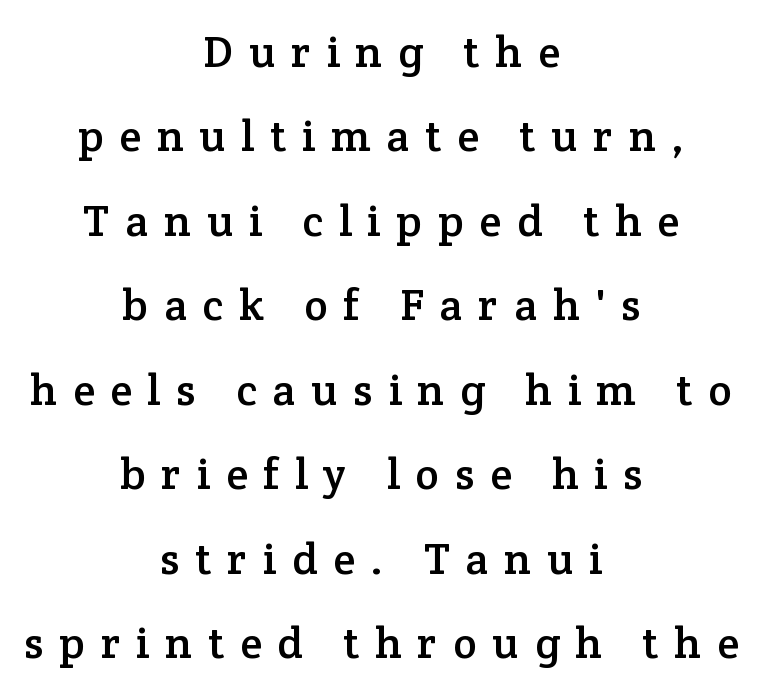
Q: Is the text italic (slanted)? A: No, it is upright.
Q: Is the typeface a serif or a sans-serif typeface? A: Serif.
Q: Is the text underlined? A: No.
Q: How is the paragraph aligned? A: Centered.
Q: Is the spacing between letters normal or unusually wide? A: Unusually wide.
Q: Is the spacing between lines tight, normal or loose? A: Loose.
Q: Width (condensed, normal, or wide)? A: Normal.
Q: Stroke contrast? A: Low.
Q: x-height? A: Medium.
Q: Monospaced? A: No.
